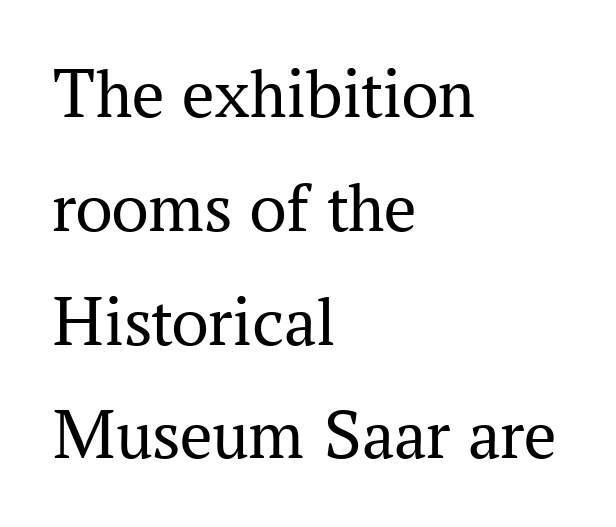
What kind of face is this? One with serifs. Regarding leading, the lines here are spaced in the standard way. Spacing verdict: proportional, widths tailored to each character. The font sits on the lighter half of the weight spectrum, regular included. Students, note that the glyphs here touch the page at normal intervals. Does the copy run flush right? No — it runs flush left.
